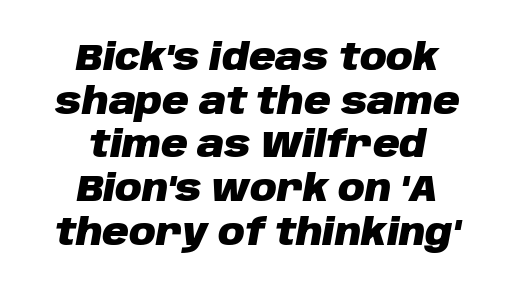
{"italic": "yes", "lean": "right", "slant_degrees": 10, "bold": "yes", "weight": "heavy", "width": "normal", "stroke_contrast": "low", "x_height": "large", "monospaced": "no", "underline": "no", "align": "center", "line_spacing_ratio": 1.18, "letter_spacing": "normal", "letter_spacing_em": 0.0, "glyph_px": 37}
